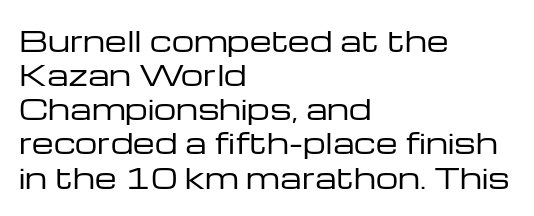
The compositor pushed each line to the left boundary. The gap between lines stays unmarked. Is there any slant? The stems are plumb. I'd call this a sans setting — the letters go barefoot.
